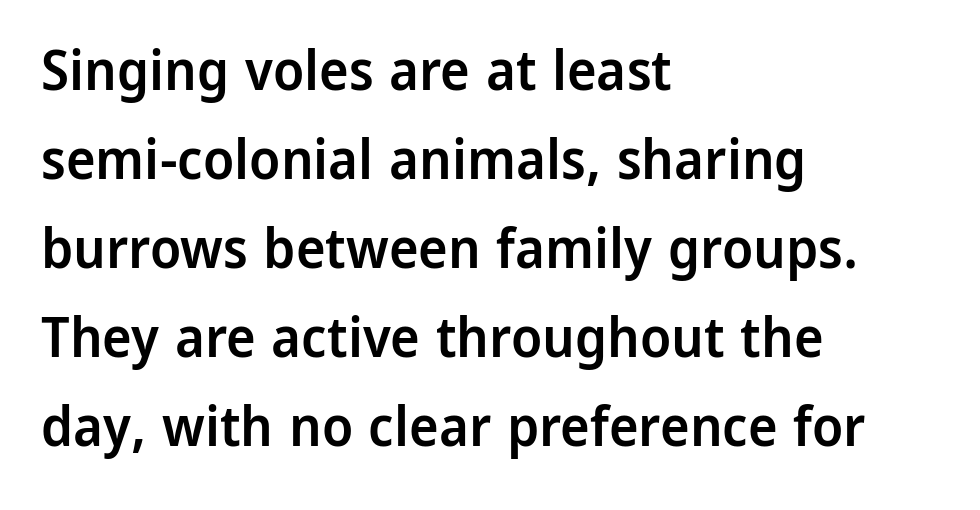
Compared with an ordinary text face, these strokes are moderately heavier — a semibold. The typesetter chose a ragged-right arrangement here. Tall strokes in this sample are plumb rather than angled. I'd call this a sans setting — the letters go barefoot. These lines sit exactly where default settings would place them. The passage shown is typed in a proportional face where columns would drift.
